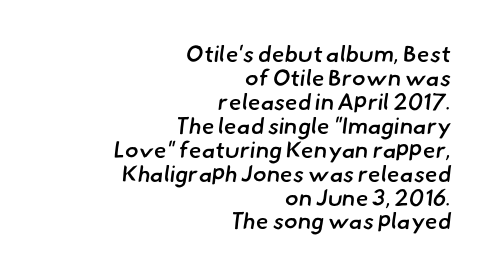
Q: Is the text bold? A: Semi-bold.
Q: Is the text underlined? A: No.
Q: How is the paragraph aligned? A: Right-aligned.
Q: Is the spacing between letters normal or unusually wide? A: Normal.
Q: Is the spacing between lines tight, normal or loose? A: Tight.
